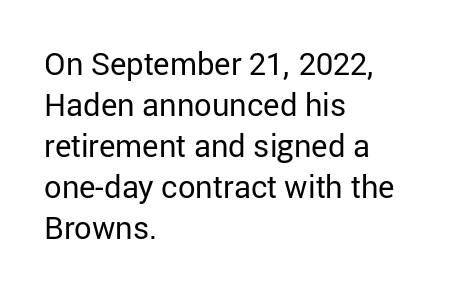
Q: Is the text bold? A: No.
Q: Is the text italic (slanted)? A: No, it is upright.
Q: Is the typeface a serif or a sans-serif typeface? A: Sans-serif.
Q: Is the text underlined? A: No.
Q: How is the paragraph aligned? A: Left-aligned.
Q: Is the spacing between letters normal or unusually wide? A: Normal.
Q: Is the spacing between lines tight, normal or loose? A: Normal.
Q: Width (condensed, normal, or wide)? A: Normal.
Q: Stroke contrast? A: Low.
Q: x-height? A: Medium.
Q: Monospaced? A: No.
